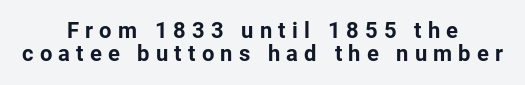
{"italic": "no", "bold": "yes", "underline": "no", "align": "center", "line_spacing": "tight", "line_spacing_ratio": 1.05, "letter_spacing": "wide", "letter_spacing_em": 0.28, "glyph_px": 22}
